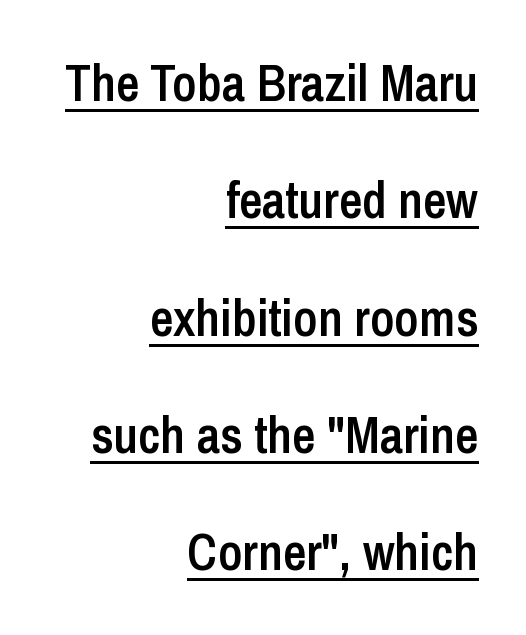
Q: Is the text bold? A: Semi-bold.
Q: Is the text italic (slanted)? A: No, it is upright.
Q: Is the typeface a serif or a sans-serif typeface? A: Sans-serif.
Q: Is the text underlined? A: Yes.
Q: How is the paragraph aligned? A: Right-aligned.
Q: Is the spacing between letters normal or unusually wide? A: Normal.
Q: Is the spacing between lines tight, normal or loose? A: Loose.
Q: Width (condensed, normal, or wide)? A: Condensed.
Q: Stroke contrast? A: Low.
Q: x-height? A: Medium.
Q: Monospaced? A: No.
